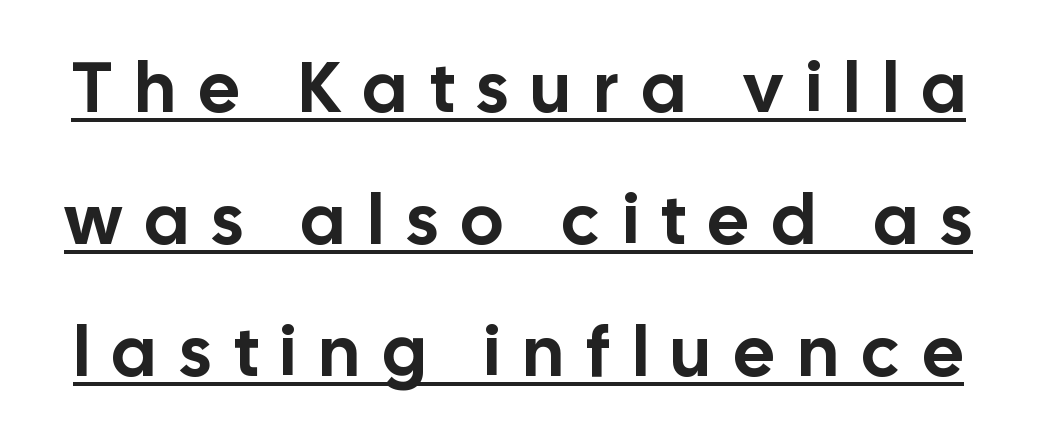
Font category for this specimen: sans-serif. The tracking jumps out immediately: characters are airy and widely separated. This sample has the flowing, uneven cadence of proportional lettering. Underline: present. Designer's note — italics off, roman on.
